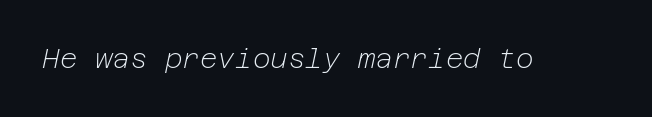
Anything drawn beneath the words? Only blank space. The text carries the slant typical of an italic or oblique font. On a weight scale, this lands at 450 or below. Observe the ordinary spacing: letters are neighbours, not strangers.
